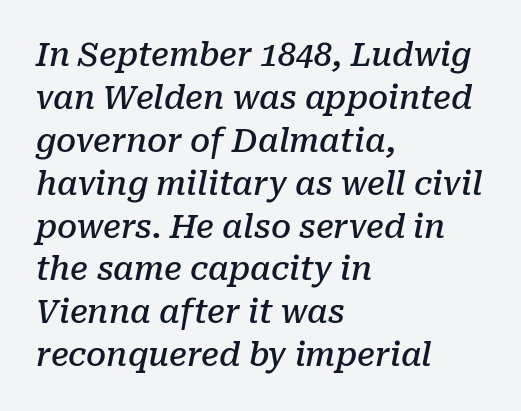
The image shows 32 px semibold serif type, italic (leaning right); set left-aligned, normal line spacing (1.34x), normal letter spacing, not underlined; low stroke contrast and a medium x-height.
